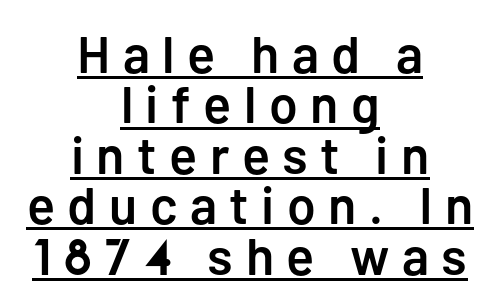
The font family rendered here belongs to the sans-serif group. When letters stand straight like this, we call the style roman or upright. Underline: present. This sample uses expanded letter spacing, leaving extra air between glyphs. Neither beginnings nor endings align; midpoints do. Interline gaps are noticeably narrow in this sample.
